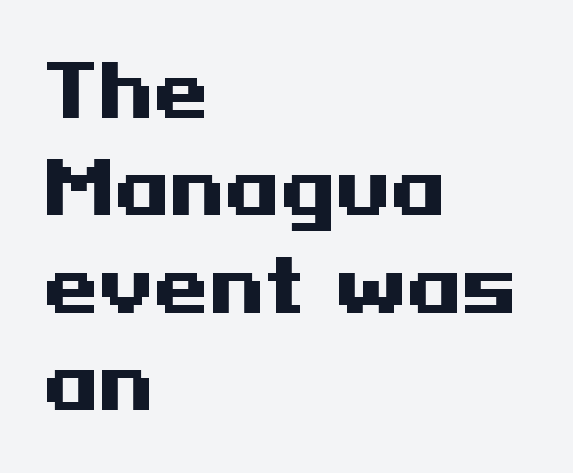
{"serif": "no", "italic": "no", "bold": "yes", "weight": "heavy", "width": "wide", "stroke_contrast": "medium", "x_height": "medium", "underline": "no", "align": "left", "line_spacing": "normal", "line_spacing_ratio": 1.37, "letter_spacing": "normal", "letter_spacing_em": 0.0, "glyph_px": 71}
